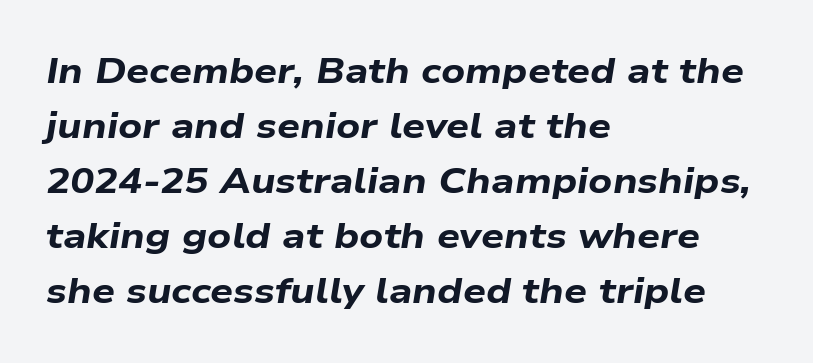
{"italic": "yes", "lean": "right", "slant_degrees": 9, "bold": "yes", "weight": "bold", "width": "wide", "stroke_contrast": "low", "x_height": "medium", "monospaced": "no", "underline": "no", "align": "left", "line_spacing": "normal", "line_spacing_ratio": 1.53, "letter_spacing": "normal", "letter_spacing_em": 0.0, "glyph_px": 36}
